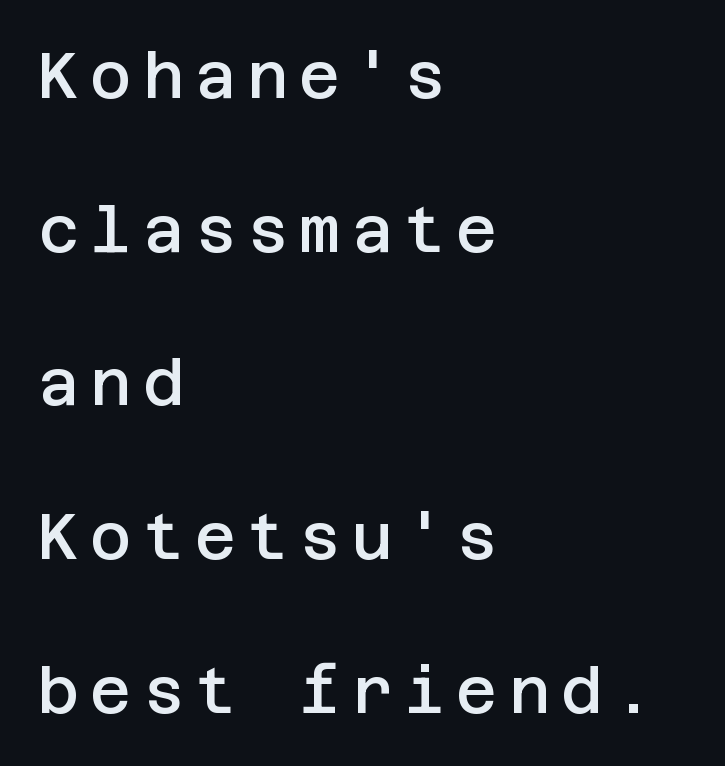
{"serif": "no", "italic": "no", "bold": "semi", "weight": "semibold", "width": "normal", "stroke_contrast": "low", "x_height": "large", "underline": "no", "align": "left", "line_spacing": "loose", "line_spacing_ratio": 2.44, "glyph_px": 63}
